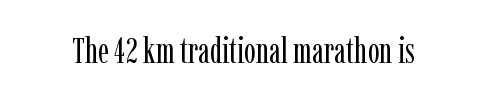
Q: Is the text bold? A: No.
Q: Is the text italic (slanted)? A: No, it is upright.
Q: Is the typeface a serif or a sans-serif typeface? A: Serif.
Q: Is the text underlined? A: No.
Q: Is the spacing between letters normal or unusually wide? A: Normal.
Q: Width (condensed, normal, or wide)? A: Condensed.
Q: Stroke contrast? A: Low.
Q: x-height? A: Medium.
Q: Monospaced? A: No.
